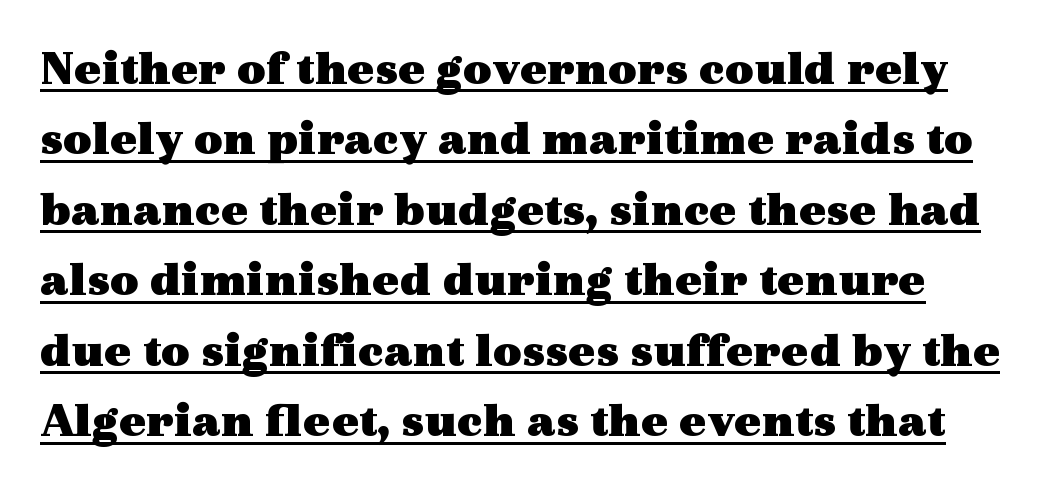
Check the space under the baseline: a stroke is drawn there. Notice how descenders clear the ascenders below comfortably — that's standard leading. Heavy-handed strokes throughout: this text is bold. This rendering leaves character spacing at its baseline value. The passage shown is typeset with a serif family.
